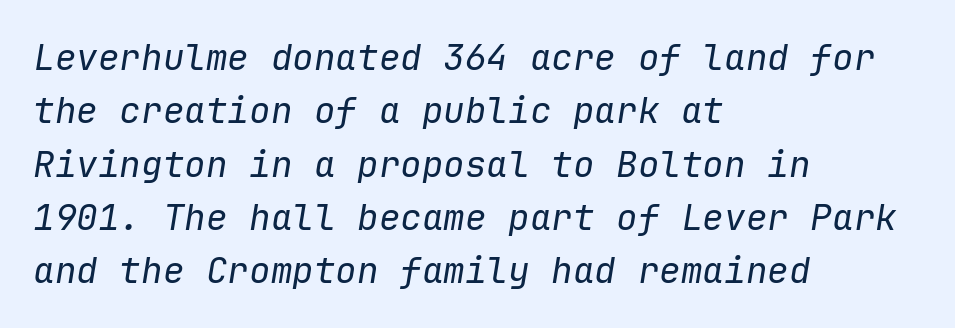
{"italic": "yes", "lean": "right", "slant_degrees": 9, "bold": "no", "weight": "regular", "width": "normal", "stroke_contrast": "low", "x_height": "medium", "monospaced": "yes", "underline": "no", "align": "left", "line_spacing": "normal", "line_spacing_ratio": 1.48, "letter_spacing": "normal", "letter_spacing_em": 0.0, "glyph_px": 36}
